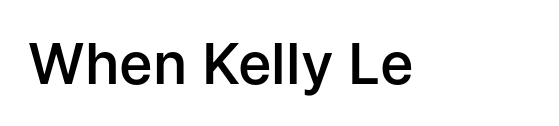
Q: Is the text bold? A: Semi-bold.
Q: Is the text italic (slanted)? A: No, it is upright.
Q: Is the typeface a serif or a sans-serif typeface? A: Sans-serif.
Q: Is the text underlined? A: No.
Q: Is the spacing between letters normal or unusually wide? A: Normal.
Q: Width (condensed, normal, or wide)? A: Normal.
Q: Stroke contrast? A: Low.
Q: x-height? A: Medium.
Q: Monospaced? A: No.
